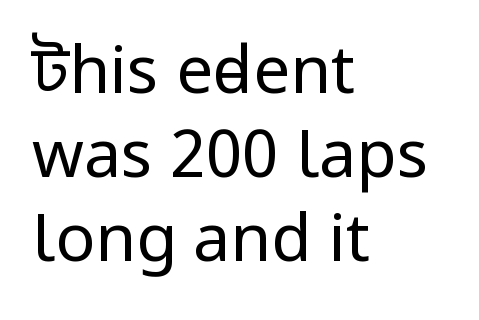
{"serif": "no", "italic": "no", "bold": "no", "weight": "regular", "width": "condensed", "stroke_contrast": "low", "underline": "no", "align": "left", "line_spacing": "normal", "line_spacing_ratio": 1.27, "letter_spacing": "normal", "letter_spacing_em": 0.0, "glyph_px": 66}
